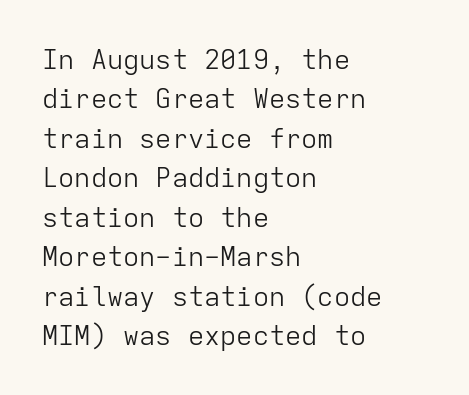
Q: Is the text bold? A: No.
Q: Is the text italic (slanted)? A: No, it is upright.
Q: Is the text underlined? A: No.
Q: How is the paragraph aligned? A: Left-aligned.
Q: Is the spacing between letters normal or unusually wide? A: Normal.
Q: Is the spacing between lines tight, normal or loose? A: Normal.
